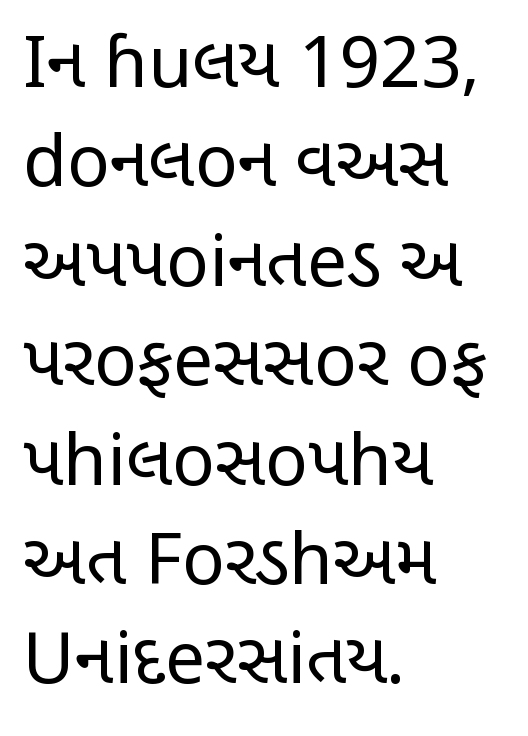
{"serif": "no", "italic": "no", "bold": "no", "weight": "regular", "width": "condensed", "stroke_contrast": "low", "x_height": "large", "monospaced": "no", "underline": "no", "align": "left", "line_spacing": "normal", "line_spacing_ratio": 1.4, "letter_spacing": "normal", "letter_spacing_em": 0.0, "glyph_px": 71}
